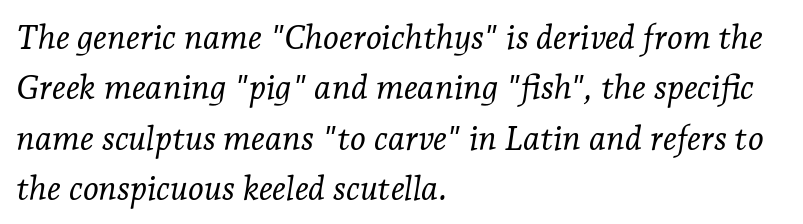
Q: Is the text bold? A: No.
Q: Is the text italic (slanted)? A: Yes, it leans right by about 7 degrees.
Q: Is the typeface a serif or a sans-serif typeface? A: Serif.
Q: Is the text underlined? A: No.
Q: How is the paragraph aligned? A: Left-aligned.
Q: Is the spacing between letters normal or unusually wide? A: Normal.
Q: Is the spacing between lines tight, normal or loose? A: Normal.
Q: Width (condensed, normal, or wide)? A: Normal.
Q: Stroke contrast? A: Low.
Q: x-height? A: Medium.
Q: Monospaced? A: No.
